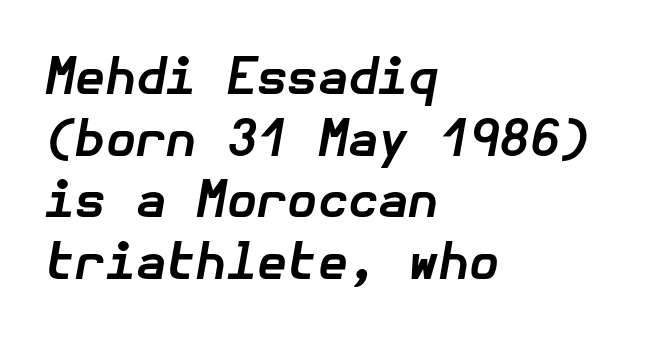
This rendering features lettering with no underline. You could call the tracking neutral — neither tight nor loose. The strokes are fattened all the way to bold. Does the lettering tilt? It does — this is italic. Leading: standard. Alignment: flush left.
